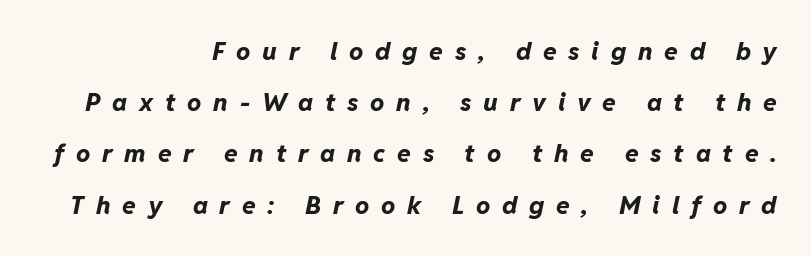
The image shows 25 px bold type, italic (leaning right); set right-aligned, loose line spacing (2.05x), unusually wide letter spacing (+0.47 em), not underlined.
